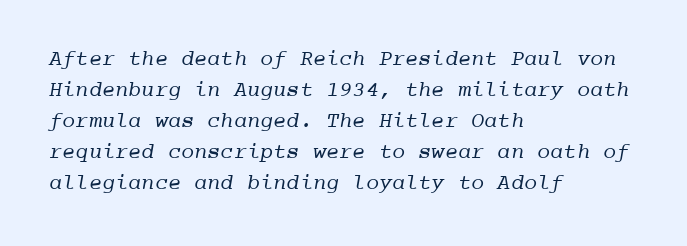
No word sits above an underline. Words appear dense and cohesive because spacing is normal. The ragged edge is on the right, which tells us the setting is flush left. If you measured baseline to baseline, you'd find a middling distance.
